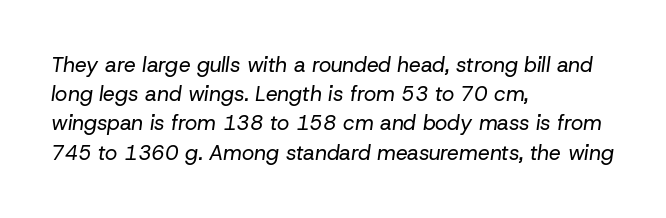
Q: Is the text bold? A: No.
Q: Is the text italic (slanted)? A: Yes, it leans right by about 8 degrees.
Q: Is the text underlined? A: No.
Q: How is the paragraph aligned? A: Left-aligned.
Q: Is the spacing between letters normal or unusually wide? A: Normal.
Q: Is the spacing between lines tight, normal or loose? A: Normal.
